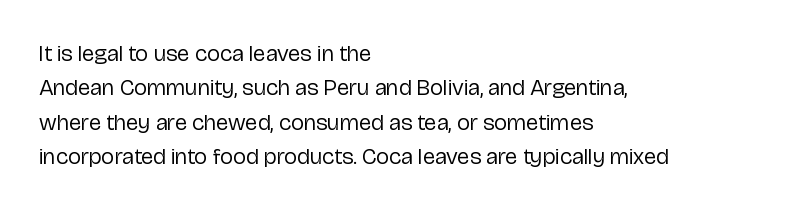
{"italic": "no", "bold": "no", "underline": "no", "align": "left", "line_spacing": "normal", "line_spacing_ratio": 1.5, "letter_spacing": "normal", "letter_spacing_em": 0.0, "glyph_px": 23}
